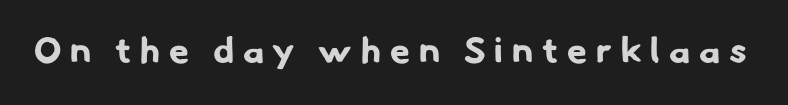
{"serif": "no", "bold": "yes", "weight": "bold", "width": "normal", "stroke_contrast": "low", "x_height": "small", "monospaced": "no", "underline": "no", "letter_spacing": "wide", "letter_spacing_em": 0.25, "glyph_px": 36}
